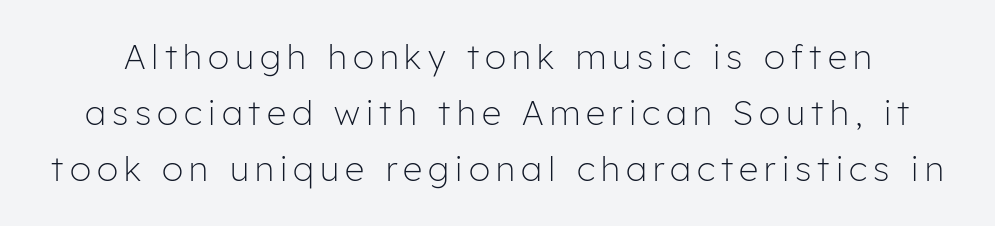
The image shows 34 px light sans-serif type, upright; set normal line spacing (1.65x), not underlined; low stroke contrast and a medium x-height.
